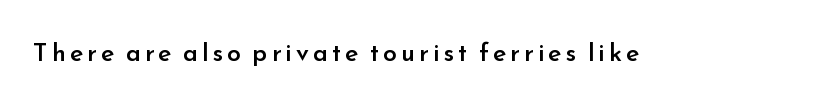
The image shows 25 px text type, upright; set not underlined.
